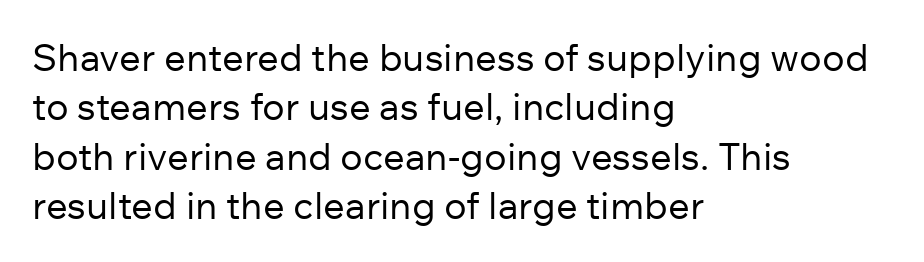
The image shows 38 px regular-weight sans-serif type, upright; set left-aligned, normal line spacing (1.3x), normal letter spacing, not underlined; low stroke contrast and a medium x-height.
